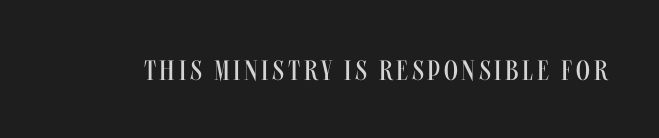
{"serif": "no", "italic": "no", "bold": "no", "weight": "regular", "width": "condensed", "stroke_contrast": "medium", "x_height": "large", "monospaced": "no", "underline": "no", "glyph_px": 28}
